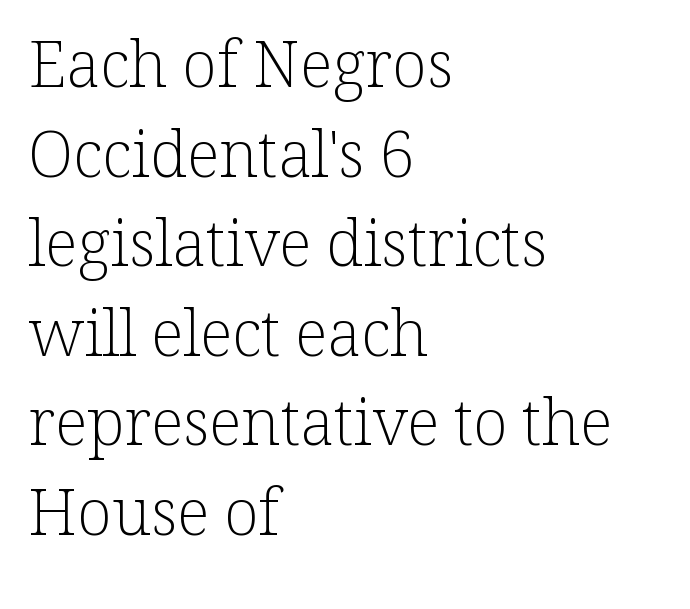
The image shows 64 px light serif type, upright; set left-aligned, normal line spacing (1.4x), normal letter spacing, not underlined; low stroke contrast and a medium x-height.
